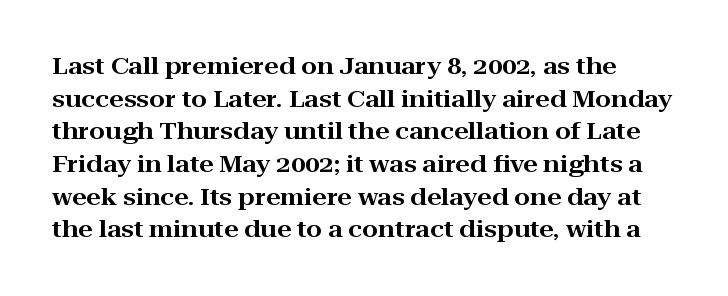
The image shows 23 px text type, upright; set normal line spacing (1.42x), normal letter spacing, not underlined.
